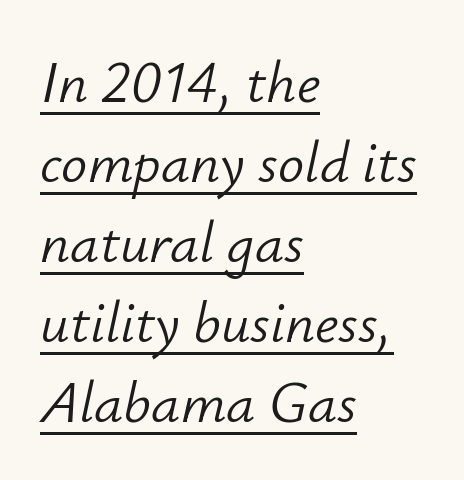
These characters rest on top of a visible drawn line. Here the glyphs are tracked normally, forming tight word shapes. The font's italic variant was chosen for this text. Here the designer chose a conventional face with non-uniform glyph widths. How would I describe the line gaps? Plain and ordinary.
